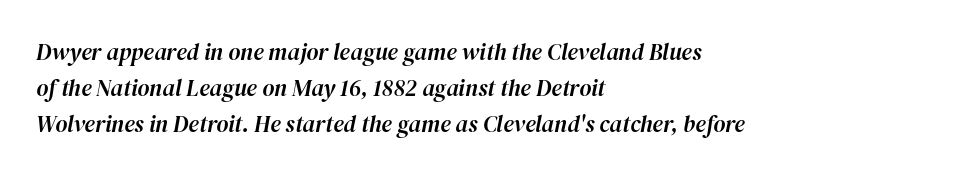
{"italic": "yes", "lean": "right", "slant_degrees": 12, "underline": "no", "align": "left", "line_spacing": "normal", "line_spacing_ratio": 1.57, "letter_spacing": "normal", "letter_spacing_em": 0.0, "glyph_px": 23}
